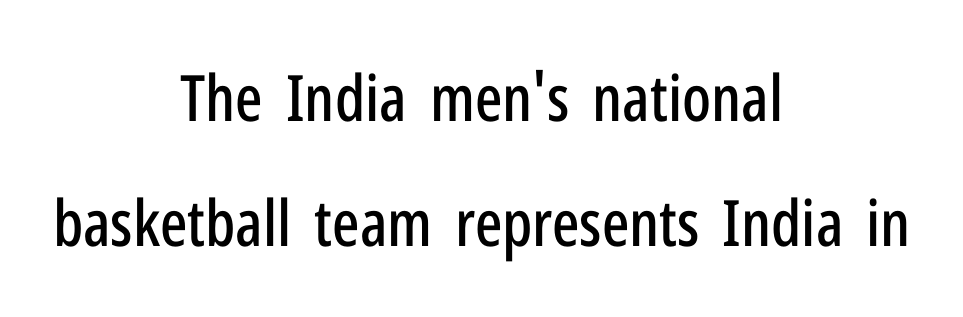
Rendered with straight, roman letterforms. This rendering features lettering with no underline. The lines are spread far apart with generous leading. The type family on display is of the sans-serif kind. The paragraph shown floats in the horizontal middle.
